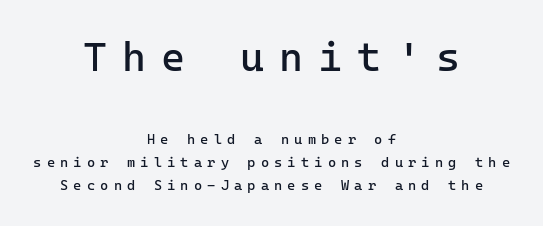
{"serif": "no", "italic": "no", "bold": "no", "weight": "regular", "width": "normal", "stroke_contrast": "low", "x_height": "medium", "monospaced": "yes", "underline": "no", "align": "center", "line_spacing": "normal", "line_spacing_ratio": 1.62, "letter_spacing": "wide", "letter_spacing_em": 0.37, "larger_block": "first", "size_ratio": 2.93, "glyph_px": 41}
